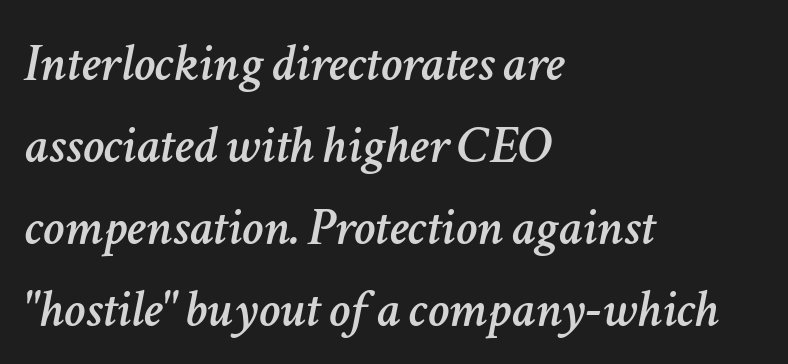
{"italic": "yes", "lean": "right", "slant_degrees": 11, "width": "normal", "stroke_contrast": "low", "x_height": "medium", "monospaced": "no", "underline": "no", "align": "left", "line_spacing": "normal", "line_spacing_ratio": 1.52, "letter_spacing": "normal", "letter_spacing_em": 0.0, "glyph_px": 54}
